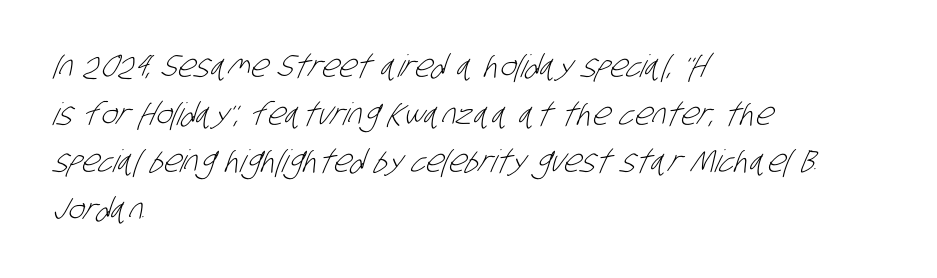
Q: Is the text bold? A: No.
Q: Is the typeface a serif or a sans-serif typeface? A: Sans-serif.
Q: Is the text underlined? A: No.
Q: How is the paragraph aligned? A: Left-aligned.
Q: Is the spacing between letters normal or unusually wide? A: Normal.
Q: Is the spacing between lines tight, normal or loose? A: Normal.
Q: Width (condensed, normal, or wide)? A: Condensed.
Q: Stroke contrast? A: Low.
Q: x-height? A: Large.
Q: Monospaced? A: No.
